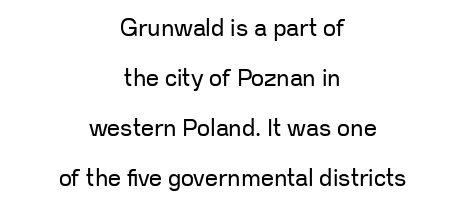
Centered paragraph, ragged on both sides. No chunkiness to these letters — they're not bold. A clean baseline with only descenders dipping below it. Between one letter and the next there's only the usual sliver of space. The lettering holds an erect, upright posture throughout. Each new line begins a long way beneath the previous one.
